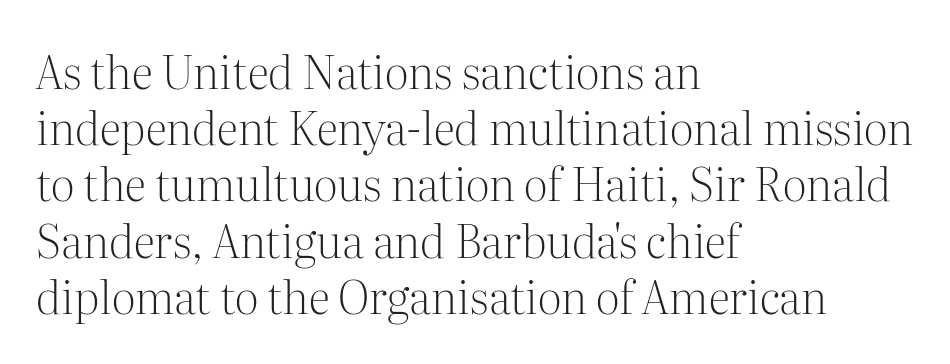
Vertical spacing — default. The letters sit at their default tracking, neither squeezed nor spread. The characters are drawn with everyday or finer stroke widths. Spacing verdict: proportional, widths tailored to each character. No word sits above an underline. The rendering shows small feet on the letterforms — a serif design.
